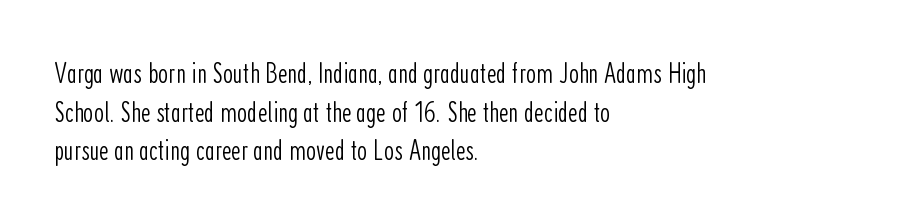
Q: Is the text bold? A: No.
Q: Is the text italic (slanted)? A: No, it is upright.
Q: Is the typeface a serif or a sans-serif typeface? A: Sans-serif.
Q: Is the text underlined? A: No.
Q: How is the paragraph aligned? A: Left-aligned.
Q: Is the spacing between letters normal or unusually wide? A: Normal.
Q: Is the spacing between lines tight, normal or loose? A: Normal.
Q: Width (condensed, normal, or wide)? A: Condensed.
Q: Stroke contrast? A: Low.
Q: x-height? A: Medium.
Q: Monospaced? A: No.
